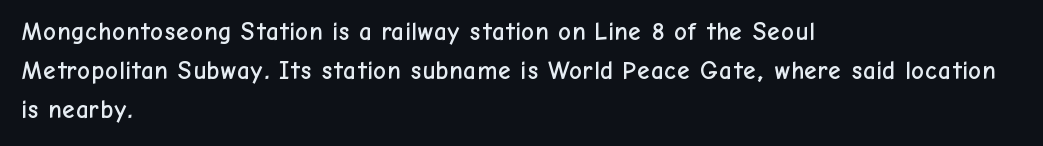
The image shows 25 px text type, upright; set left-aligned, normal line spacing (1.56x), normal letter spacing, not underlined.
